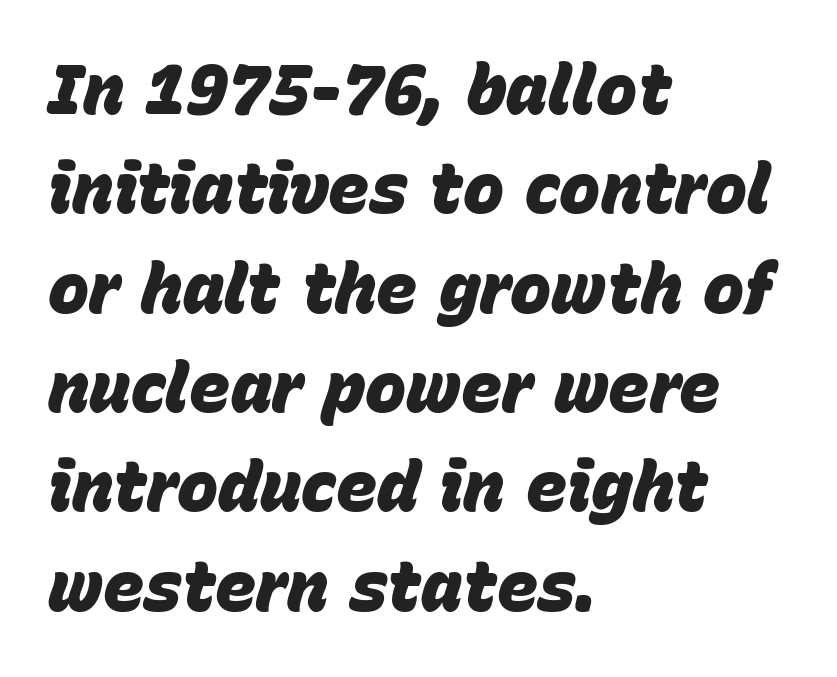
Character widths vary here, with narrow letters taking less room than wide ones. No extra tracking has been applied to these lines. The face used here has the dense, thick strokes of a bold. The gap between lines stays unmarked. Would a proofreader flag this as italicized? Yes.
